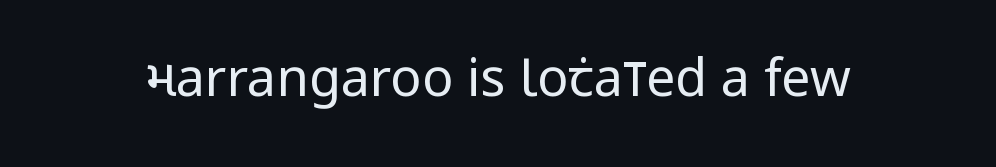
The image shows 52 px regular-weight, condensed sans-serif type, upright; set normal letter spacing, not underlined; low stroke contrast and a large x-height.
